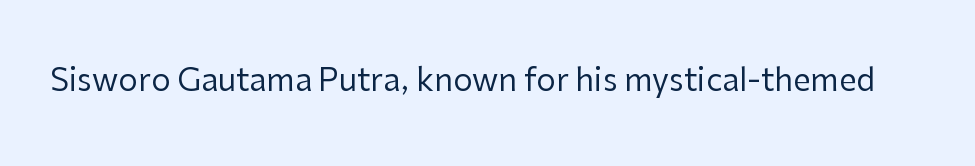
Q: Is the text bold? A: No.
Q: Is the text italic (slanted)? A: No, it is upright.
Q: Is the typeface a serif or a sans-serif typeface? A: Sans-serif.
Q: Is the text underlined? A: No.
Q: Is the spacing between letters normal or unusually wide? A: Normal.
Q: Width (condensed, normal, or wide)? A: Normal.
Q: Stroke contrast? A: Low.
Q: x-height? A: Medium.
Q: Monospaced? A: No.
